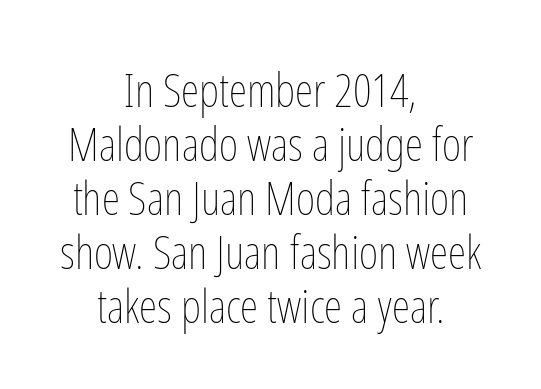
Note the varied advance widths — an 'i' is clearly narrower than an 'm'. A typesetter would call this zero additional tracking. Leftover space on each line is divided equally before and after the words. Summary of vertical rhythm: compact, with narrow interline spacing.
